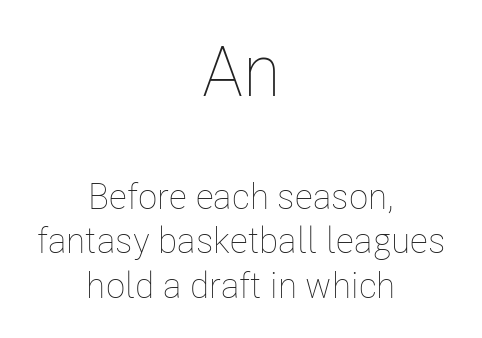
{"italic": "no", "bold": "no", "weight": "thin", "width": "condensed", "stroke_contrast": "low", "x_height": "medium", "monospaced": "no", "underline": "no", "align": "center", "line_spacing_ratio": 1.24, "letter_spacing": "normal", "letter_spacing_em": 0.0, "larger_block": "first", "size_ratio": 1.97, "glyph_px": 71}
